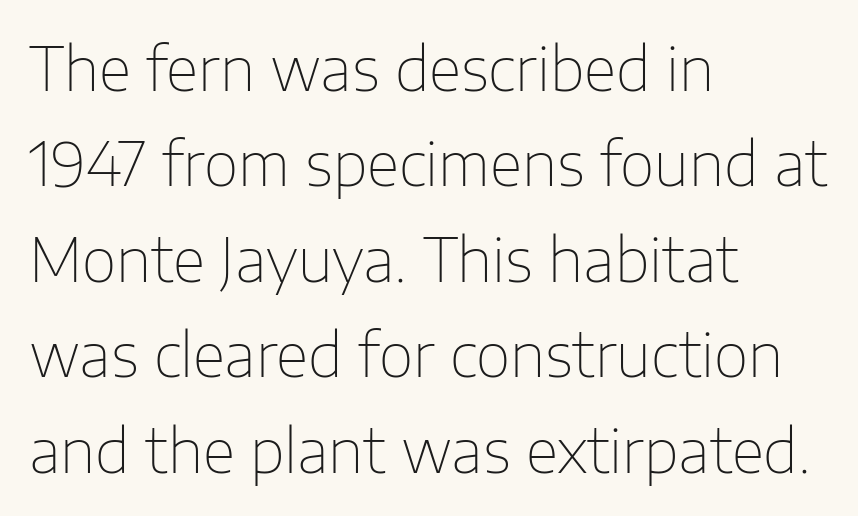
The image shows 60 px thin sans-serif type, upright; set left-aligned, normal line spacing (1.59x), normal letter spacing, not underlined; low stroke contrast and a medium x-height.
